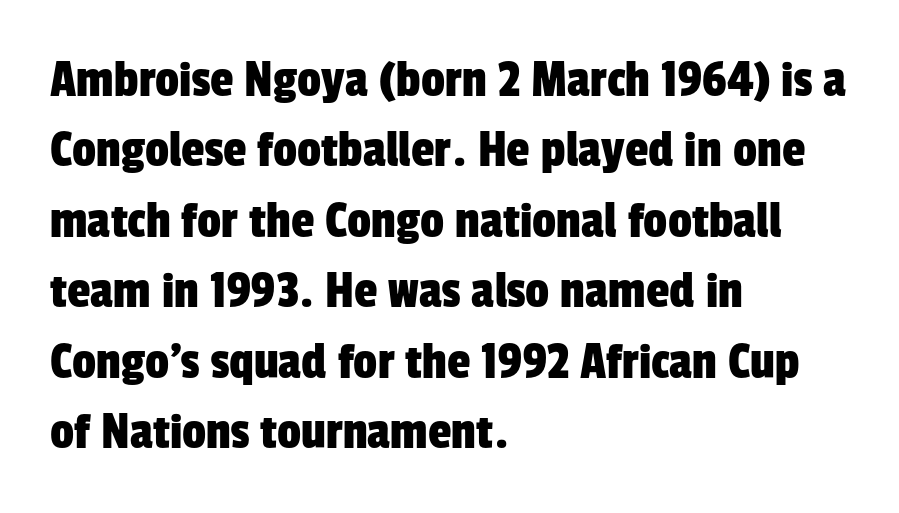
Q: Is the typeface a serif or a sans-serif typeface? A: Sans-serif.
Q: Is the text underlined? A: No.
Q: How is the paragraph aligned? A: Left-aligned.
Q: Is the spacing between letters normal or unusually wide? A: Normal.
Q: Is the spacing between lines tight, normal or loose? A: Normal.
Q: Width (condensed, normal, or wide)? A: Condensed.
Q: Stroke contrast? A: Low.
Q: x-height? A: Medium.
Q: Monospaced? A: No.
